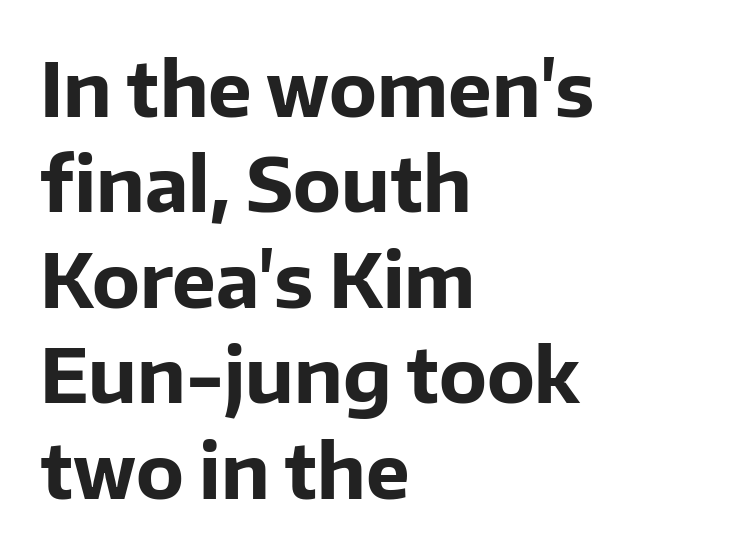
The characters display no serif detailing; their extremities are plain. Letters rest on an invisible, unmarked baseline. Reading down the block, your eye returns to a fixed left position each line. Students, this is bold: see how much ink each stroke carries. Italic: no, the glyphs are upright roman. The block of text has a typical density, with ordinary space between rows.
